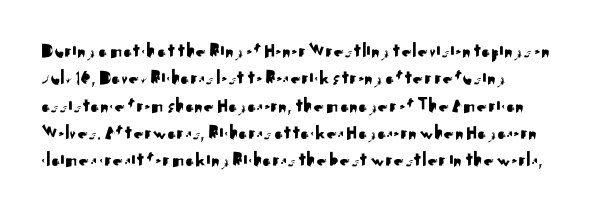
Honestly, there is no underline to notice here at all. This sample uses an upright cut, with every glyph sitting square on the baseline. Leading: standard. This rendering leaves character spacing at its baseline value.
